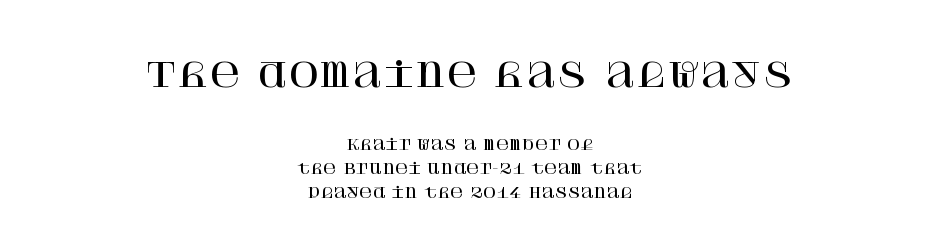
{"serif": "yes", "italic": "no", "width": "normal", "stroke_contrast": "high", "x_height": "large", "underline": "no", "align": "center", "line_spacing_ratio": 1.72, "letter_spacing": "normal", "letter_spacing_em": 0.0, "larger_block": "first", "size_ratio": 2.43, "glyph_px": 34}
